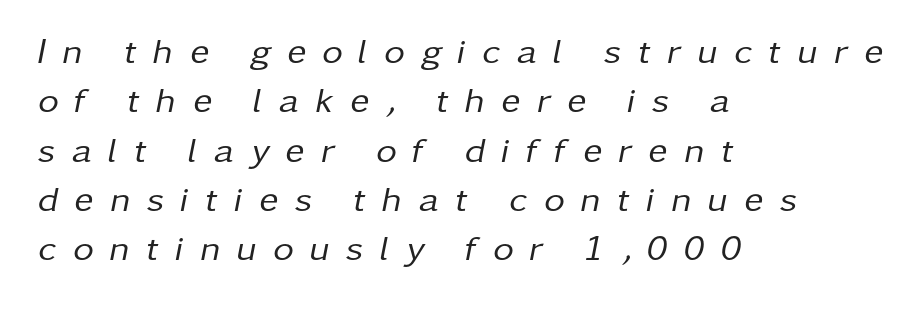
Normally led — the rows are evenly, conventionally spaced. Heaviness? Minimal to ordinary, like unemphasized prose. Each line starts at the same left margin while the right side varies. Proportional: the letters do not fall into vertical columns. The passage shown is not underscored anywhere. Spacing between characters has been opened up far beyond the box default.
